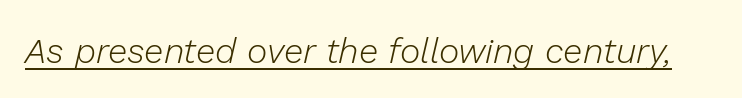
Observe the lean: these are italic letterforms. Nothing heavy about these letters — not bold at all. Students, observe the line beneath the letters — that is underlining. A typesetter would call this proportional, since set widths differ per character. The horizontal fit of the characters is conventional and even.
